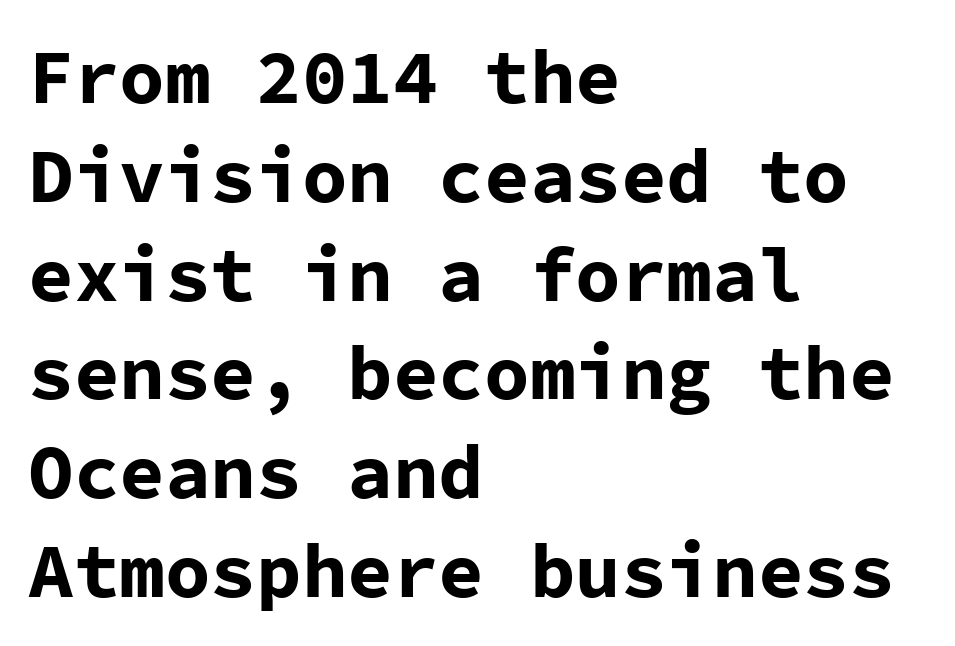
{"serif": "no", "italic": "no", "bold": "yes", "weight": "bold", "width": "normal", "stroke_contrast": "low", "x_height": "medium", "monospaced": "yes", "underline": "no", "align": "left", "line_spacing": "normal", "line_spacing_ratio": 1.3, "letter_spacing": "normal", "letter_spacing_em": 0.0, "glyph_px": 76}
